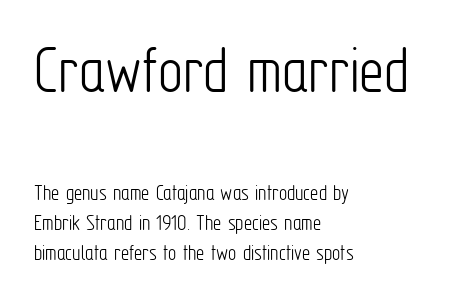
Q: Is the text bold? A: No.
Q: Is the text italic (slanted)? A: No, it is upright.
Q: Is the typeface a serif or a sans-serif typeface? A: Sans-serif.
Q: Is the text underlined? A: No.
Q: How is the paragraph aligned? A: Left-aligned.
Q: Is the spacing between letters normal or unusually wide? A: Normal.
Q: Is the spacing between lines tight, normal or loose? A: Normal.
Q: Which block of text is set in a larger size, the first (top) or the second (bottom)? A: The first (top) one.
Q: Width (condensed, normal, or wide)? A: Condensed.
Q: Stroke contrast? A: Low.
Q: x-height? A: Medium.
Q: Monospaced? A: No.
